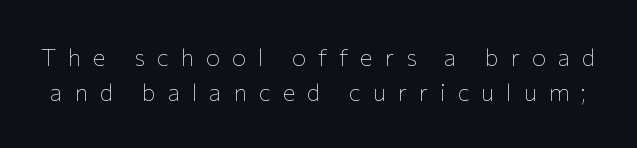
Does the lettering tilt? It doesn't — this is upright. The tracking reads as deliberately expanded to a designer's eye. Lines of text with bare space underneath. The passage shown stacks its lines at a standard gap.
